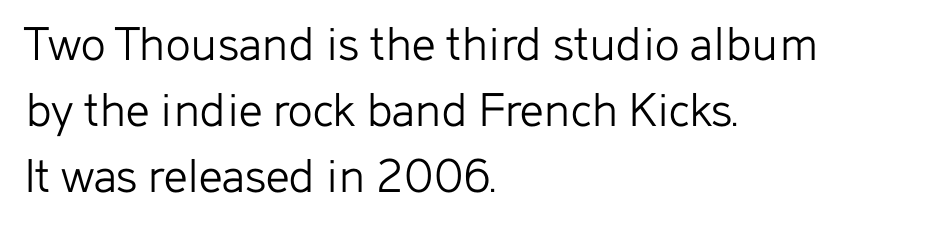
{"serif": "no", "italic": "no", "bold": "no", "weight": "light", "width": "normal", "stroke_contrast": "low", "x_height": "medium", "monospaced": "no", "underline": "no", "align": "left", "line_spacing": "normal", "line_spacing_ratio": 1.27, "letter_spacing": "normal", "letter_spacing_em": 0.0, "glyph_px": 52}
